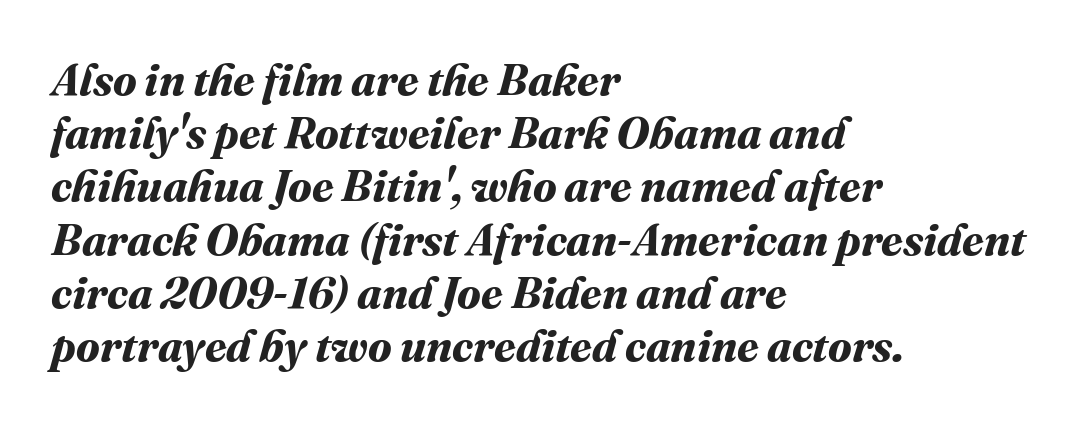
The image shows 44 px bold type; set left-aligned, line spacing 1.21x, normal letter spacing, not underlined; medium stroke contrast and a medium x-height.
